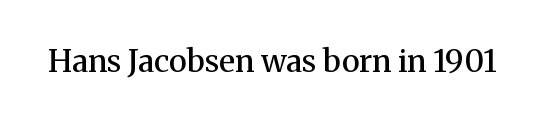
Q: Is the text bold? A: Semi-bold.
Q: Is the text italic (slanted)? A: No, it is upright.
Q: Is the typeface a serif or a sans-serif typeface? A: Serif.
Q: Is the text underlined? A: No.
Q: Is the spacing between letters normal or unusually wide? A: Normal.
Q: Width (condensed, normal, or wide)? A: Normal.
Q: Stroke contrast? A: Medium.
Q: x-height? A: Medium.
Q: Monospaced? A: No.
